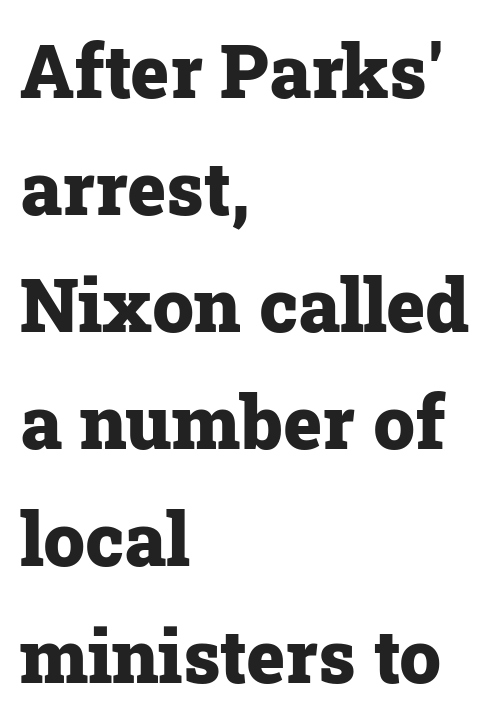
{"serif": "yes", "italic": "no", "bold": "yes", "weight": "heavy", "width": "normal", "stroke_contrast": "low", "x_height": "medium", "monospaced": "no", "underline": "no", "align": "left", "line_spacing": "normal", "line_spacing_ratio": 1.58, "letter_spacing": "normal", "letter_spacing_em": 0.0, "glyph_px": 74}
